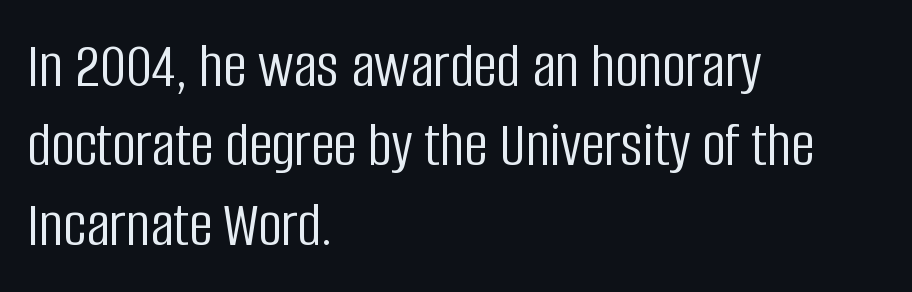
The font family rendered here belongs to the sans-serif group. This is roman type, the default non-slanted kind. The strokes carry an ordinary text weight at most. Do the characters align in a grid? No, the font is proportional. Words appear dense and cohesive because spacing is normal.
